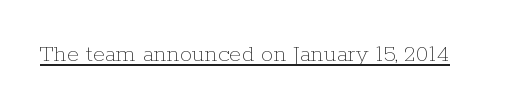
{"italic": "no", "bold": "no", "underline": "yes", "letter_spacing": "normal", "letter_spacing_em": 0.0, "glyph_px": 25}
